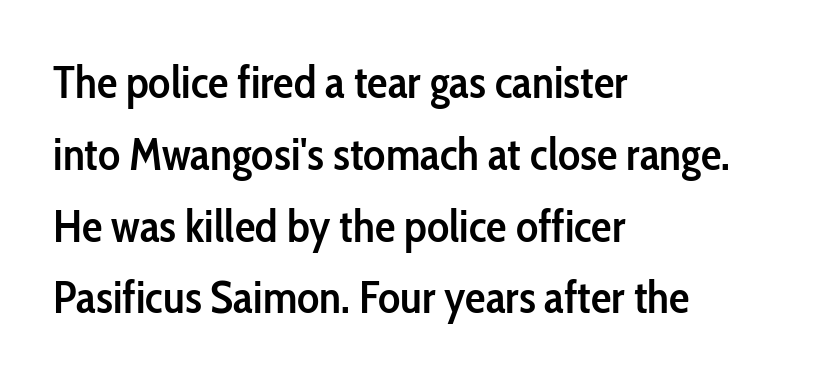
Look at the tracking — it's just the regular setting, nothing added. Looks like regular typesetting: each glyph gets only the width it needs. Font category for this specimen: sans-serif. Caption: semibold face, moderately heavy strokes.
